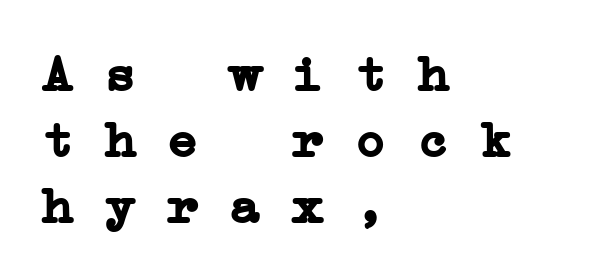
Q: Is the text bold? A: Yes.
Q: Is the typeface a serif or a sans-serif typeface? A: Serif.
Q: Is the text underlined? A: No.
Q: How is the paragraph aligned? A: Left-aligned.
Q: Is the spacing between letters normal or unusually wide? A: Normal.
Q: Is the spacing between lines tight, normal or loose? A: Normal.
Q: Width (condensed, normal, or wide)? A: Wide.
Q: Stroke contrast? A: Low.
Q: x-height? A: Medium.
Q: Monospaced? A: Yes.
